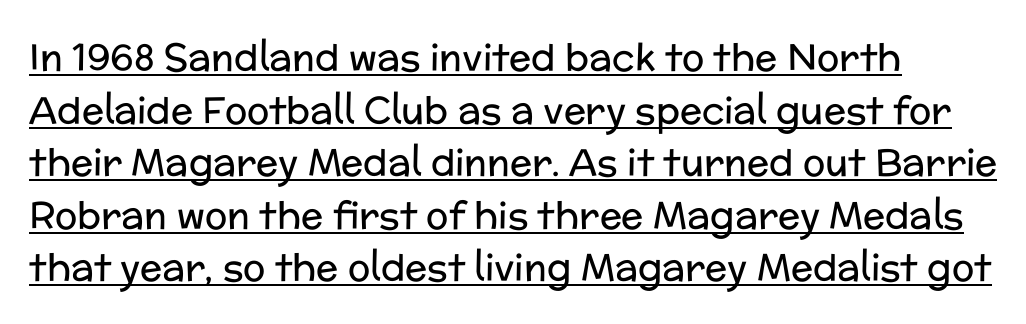
Heft: none added — not bold. Each letter's strokes conclude bluntly, with no projecting serifs. Short note: letters normally spaced. This is roman type, the default non-slanted kind. This sample keeps an unexceptional amount of space between lines.
